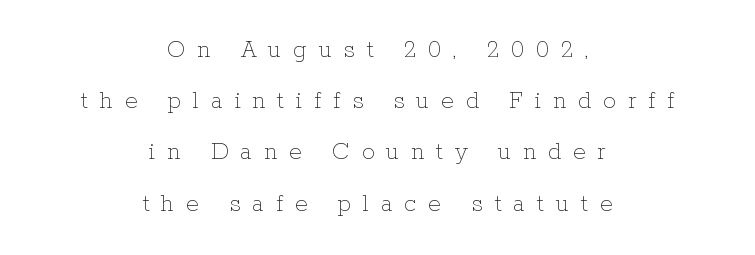
{"italic": "no", "bold": "no", "underline": "no", "align": "center", "line_spacing": "loose", "line_spacing_ratio": 1.97, "letter_spacing": "wide", "letter_spacing_em": 0.45, "glyph_px": 26}
